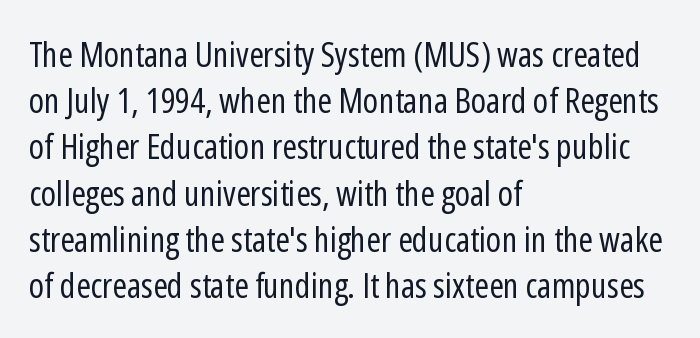
{"serif": "no", "italic": "no", "bold": "no", "weight": "regular", "width": "condensed", "stroke_contrast": "low", "x_height": "medium", "monospaced": "no", "underline": "no", "align": "left", "line_spacing": "normal", "line_spacing_ratio": 1.32, "letter_spacing": "normal", "letter_spacing_em": 0.0, "glyph_px": 35}
